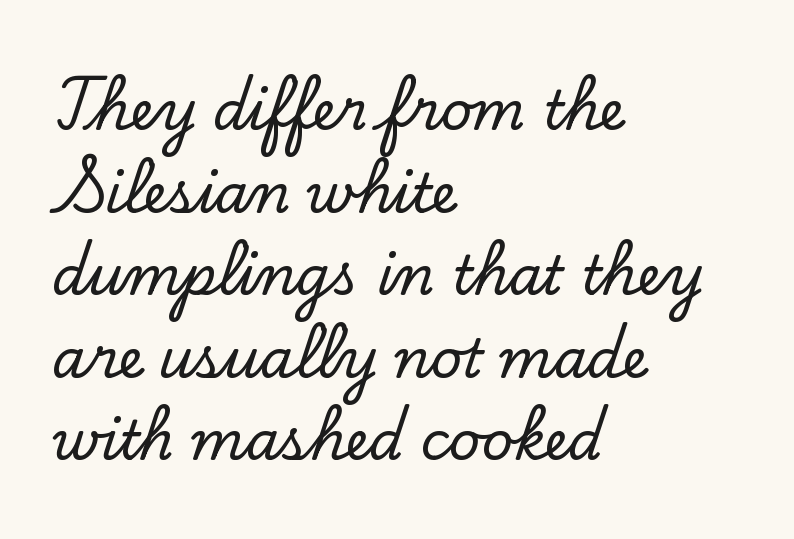
{"serif": "yes", "width": "normal", "stroke_contrast": "low", "x_height": "small", "monospaced": "no", "underline": "no", "align": "left", "line_spacing": "normal", "line_spacing_ratio": 1.53, "letter_spacing": "normal", "letter_spacing_em": 0.0, "glyph_px": 54}
